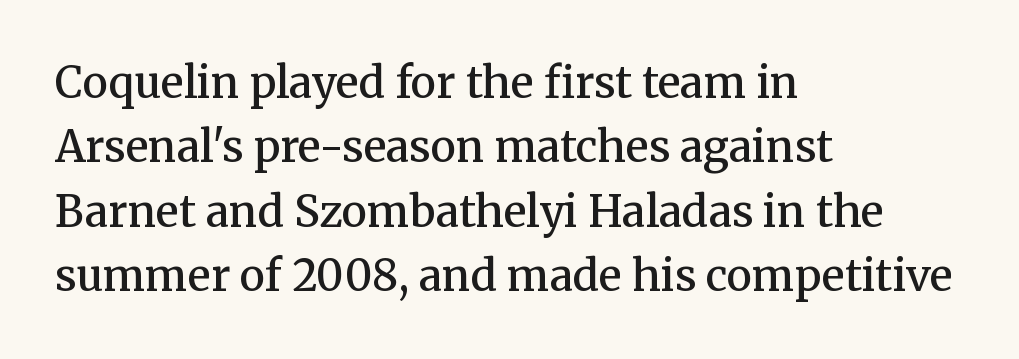
Q: Is the text bold? A: Semi-bold.
Q: Is the text italic (slanted)? A: No, it is upright.
Q: Is the typeface a serif or a sans-serif typeface? A: Serif.
Q: Is the text underlined? A: No.
Q: How is the paragraph aligned? A: Left-aligned.
Q: Is the spacing between letters normal or unusually wide? A: Normal.
Q: Is the spacing between lines tight, normal or loose? A: Normal.
Q: Width (condensed, normal, or wide)? A: Normal.
Q: Stroke contrast? A: Medium.
Q: x-height? A: Medium.
Q: Monospaced? A: No.
